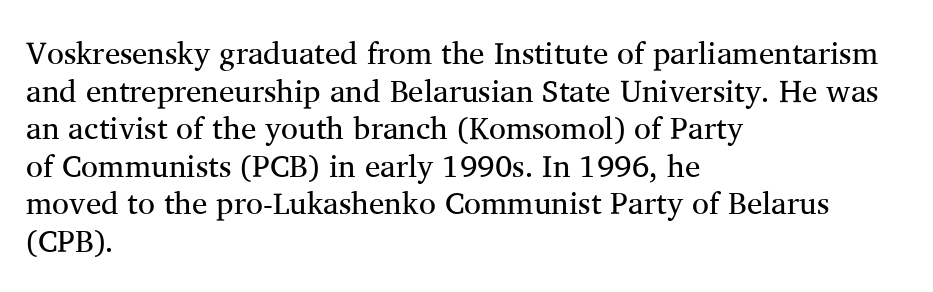
The image shows 31 px regular-weight serif type, upright; set left-aligned, line spacing 1.21x, normal letter spacing, not underlined; medium stroke contrast and a medium x-height.
